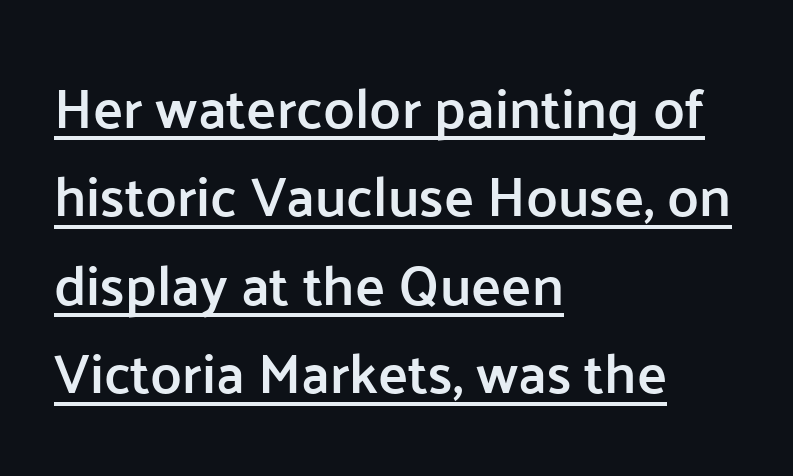
The image shows 56 px semibold sans-serif type, upright; set left-aligned, normal line spacing (1.58x), normal letter spacing, underlined; low stroke contrast and a medium x-height.
